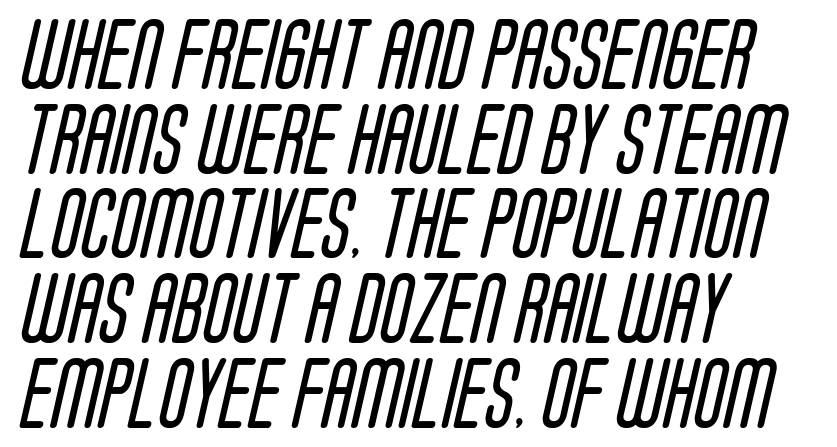
{"serif": "no", "bold": "no", "weight": "regular", "width": "condensed", "stroke_contrast": "low", "x_height": "large", "monospaced": "no", "underline": "no", "align": "left", "line_spacing_ratio": 1.21, "letter_spacing": "normal", "letter_spacing_em": 0.0, "glyph_px": 70}
